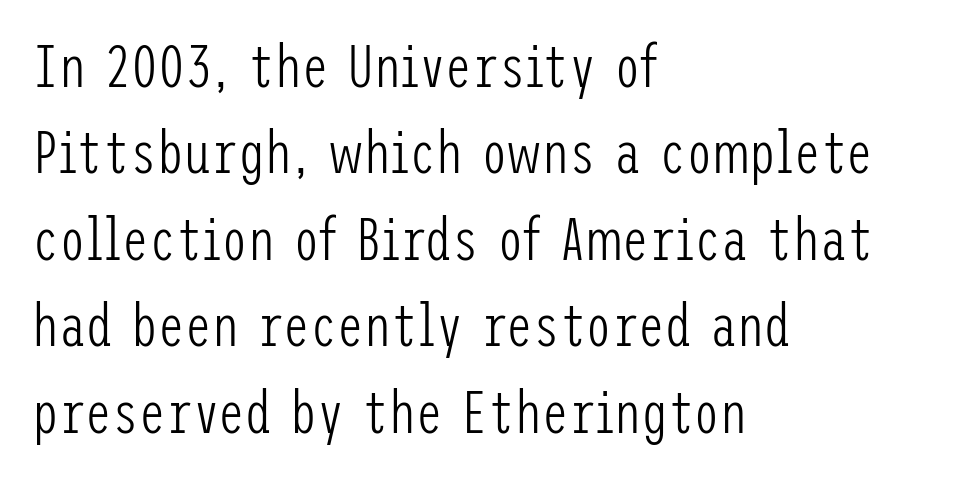
Style check: upright. One-word summary of the alignment: left. Lines of text with bare space underneath. Compared with typical body copy, the letter spacing here is the same. The cut favours lightness, reaching ordinary text weight at its darkest.
